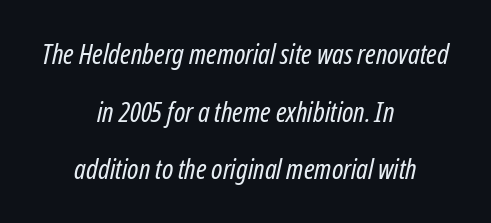
Q: Is the text bold? A: No.
Q: Is the text italic (slanted)? A: Yes, it leans right by about 12 degrees.
Q: Is the text underlined? A: No.
Q: How is the paragraph aligned? A: Centered.
Q: Is the spacing between letters normal or unusually wide? A: Normal.
Q: Is the spacing between lines tight, normal or loose? A: Loose.
Q: Width (condensed, normal, or wide)? A: Condensed.
Q: Stroke contrast? A: Low.
Q: x-height? A: Medium.
Q: Monospaced? A: No.
